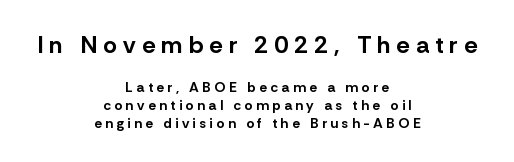
Between one letter and the next there's a generous, obvious gap. A clean baseline with only descenders dipping below it. Vertical strokes here are truly vertical. These lines sit exactly where default settings would place them. Stroke thickness is high; the sample reads as a true bold.
